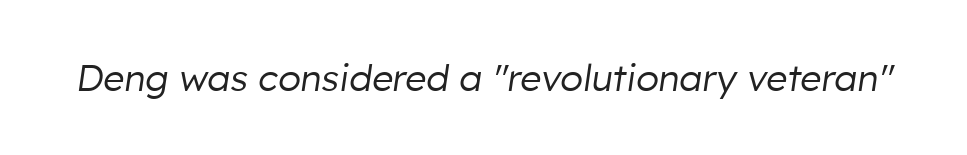
{"italic": "yes", "lean": "right", "slant_degrees": 8, "bold": "no", "weight": "regular", "width": "normal", "stroke_contrast": "low", "x_height": "medium", "monospaced": "no", "underline": "no", "letter_spacing": "normal", "letter_spacing_em": 0.0, "glyph_px": 37}
